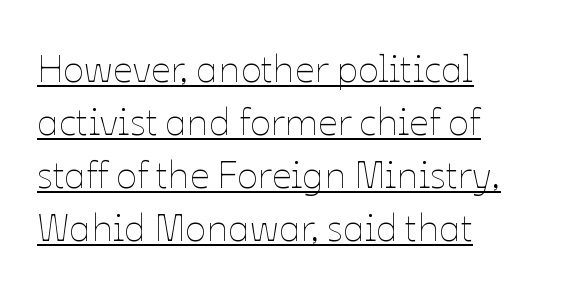
Varying glyph widths throughout — classic text-font behaviour. A student would call this left alignment; a typographer would say flush left, rag right. Spacing between characters is what you'd get straight out of the box. Weight: in the light-to-regular range. Upright lettering throughout.
